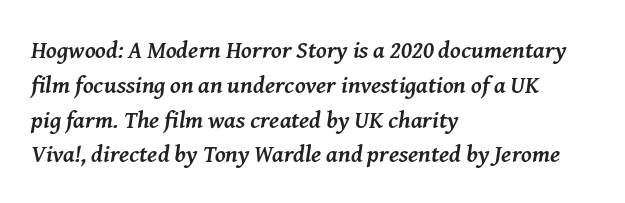
{"italic": "yes", "lean": "right", "slant_degrees": 8, "bold": "yes", "underline": "no", "align": "left", "line_spacing": "normal", "line_spacing_ratio": 1.45, "letter_spacing": "normal", "letter_spacing_em": 0.0, "glyph_px": 24}
